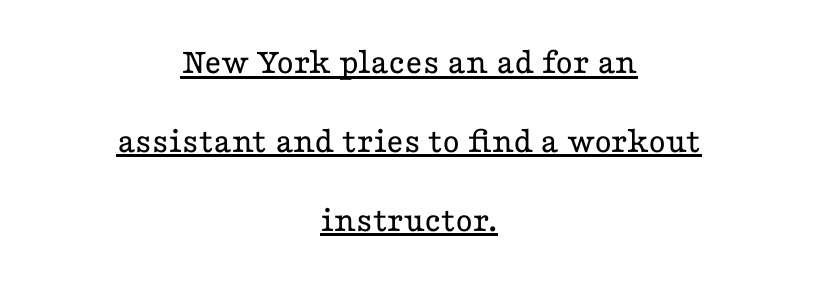
{"serif": "yes", "italic": "no", "bold": "no", "weight": "regular", "width": "wide", "stroke_contrast": "low", "x_height": "medium", "monospaced": "no", "underline": "yes", "align": "center", "line_spacing": "loose", "line_spacing_ratio": 2.13, "letter_spacing": "normal", "letter_spacing_em": 0.0, "glyph_px": 37}
